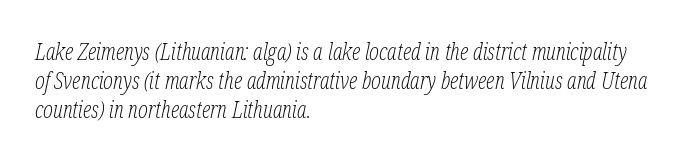
Q: Is the text bold? A: No.
Q: Is the text italic (slanted)? A: Yes, it leans right by about 12 degrees.
Q: Is the text underlined? A: No.
Q: How is the paragraph aligned? A: Left-aligned.
Q: Is the spacing between letters normal or unusually wide? A: Normal.
Q: Is the spacing between lines tight, normal or loose? A: Normal.
